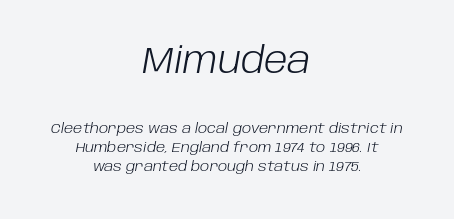
Q: Is the text bold? A: No.
Q: Is the text italic (slanted)? A: Yes, it leans right by about 10 degrees.
Q: Is the text underlined? A: No.
Q: How is the paragraph aligned? A: Centered.
Q: Is the spacing between letters normal or unusually wide? A: Normal.
Q: Is the spacing between lines tight, normal or loose? A: Normal.
Q: Which block of text is set in a larger size, the first (top) or the second (bottom)? A: The first (top) one.
Q: Width (condensed, normal, or wide)? A: Normal.
Q: Stroke contrast? A: Low.
Q: x-height? A: Large.
Q: Monospaced? A: No.
